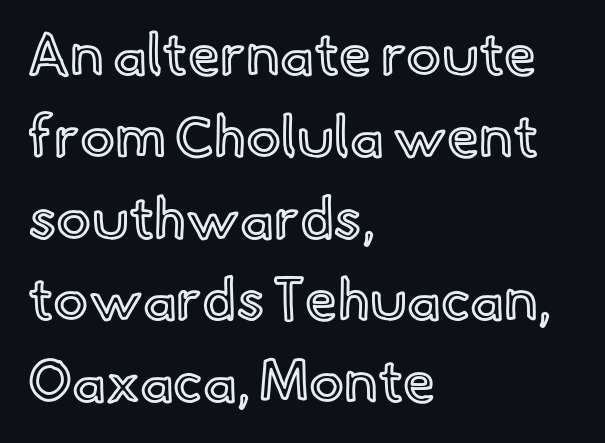
{"italic": "no", "width": "normal", "x_height": "small", "monospaced": "no", "underline": "no", "align": "left", "line_spacing": "normal", "line_spacing_ratio": 1.41, "letter_spacing": "normal", "letter_spacing_em": 0.0, "glyph_px": 58}
